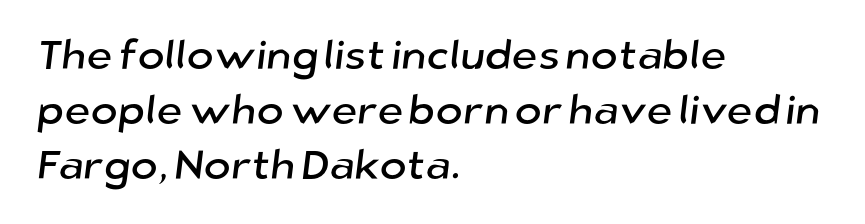
Q: Is the typeface a serif or a sans-serif typeface? A: Sans-serif.
Q: Is the text underlined? A: No.
Q: How is the paragraph aligned? A: Left-aligned.
Q: Is the spacing between letters normal or unusually wide? A: Normal.
Q: Is the spacing between lines tight, normal or loose? A: Normal.
Q: Width (condensed, normal, or wide)? A: Normal.
Q: Stroke contrast? A: Low.
Q: x-height? A: Medium.
Q: Monospaced? A: No.
